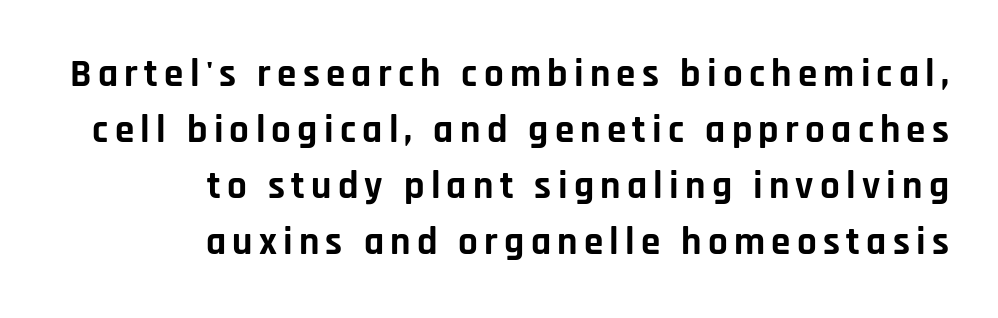
Q: Is the text bold? A: Yes.
Q: Is the text italic (slanted)? A: No, it is upright.
Q: Is the typeface a serif or a sans-serif typeface? A: Sans-serif.
Q: Is the text underlined? A: No.
Q: How is the paragraph aligned? A: Right-aligned.
Q: Is the spacing between lines tight, normal or loose? A: Normal.
Q: Width (condensed, normal, or wide)? A: Normal.
Q: Stroke contrast? A: Low.
Q: x-height? A: Large.
Q: Monospaced? A: No.
